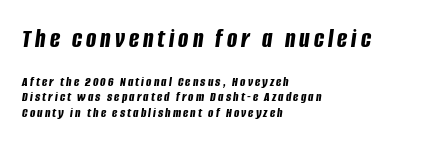
Q: Is the text bold? A: Yes.
Q: Is the text italic (slanted)? A: Yes, it leans right by about 8 degrees.
Q: Is the text underlined? A: No.
Q: How is the paragraph aligned? A: Left-aligned.
Q: Is the spacing between lines tight, normal or loose? A: Tight.
Q: Which block of text is set in a larger size, the first (top) or the second (bottom)? A: The first (top) one.
